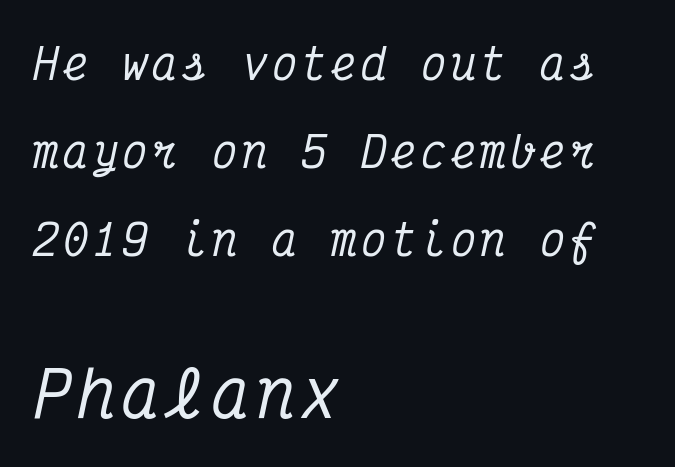
{"serif": "yes", "italic": "yes", "lean": "right", "slant_degrees": 12, "width": "condensed", "stroke_contrast": "medium", "x_height": "medium", "monospaced": "yes", "underline": "no", "align": "left", "line_spacing": "loose", "line_spacing_ratio": 2.1, "larger_block": "second", "size_ratio": 1.5, "glyph_px": 63}
